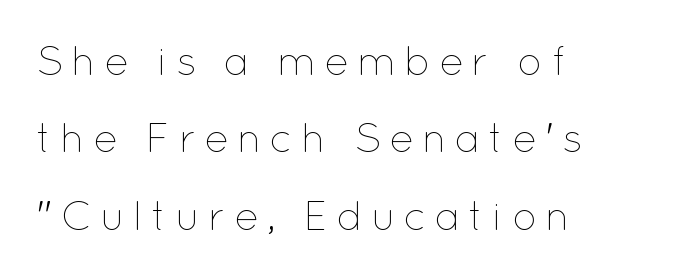
The image shows 41 px thin type, upright; set left-aligned, line spacing 1.89x, not underlined; low stroke contrast and a medium x-height.
